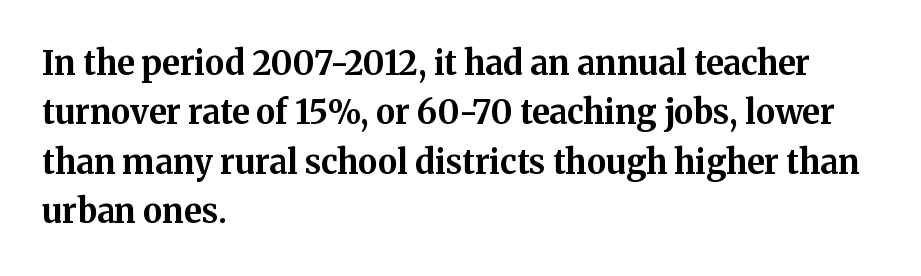
{"serif": "yes", "italic": "no", "bold": "yes", "weight": "bold", "width": "normal", "stroke_contrast": "medium", "x_height": "medium", "monospaced": "no", "underline": "no", "align": "left", "line_spacing": "normal", "line_spacing_ratio": 1.5, "letter_spacing": "normal", "letter_spacing_em": 0.0, "glyph_px": 33}
